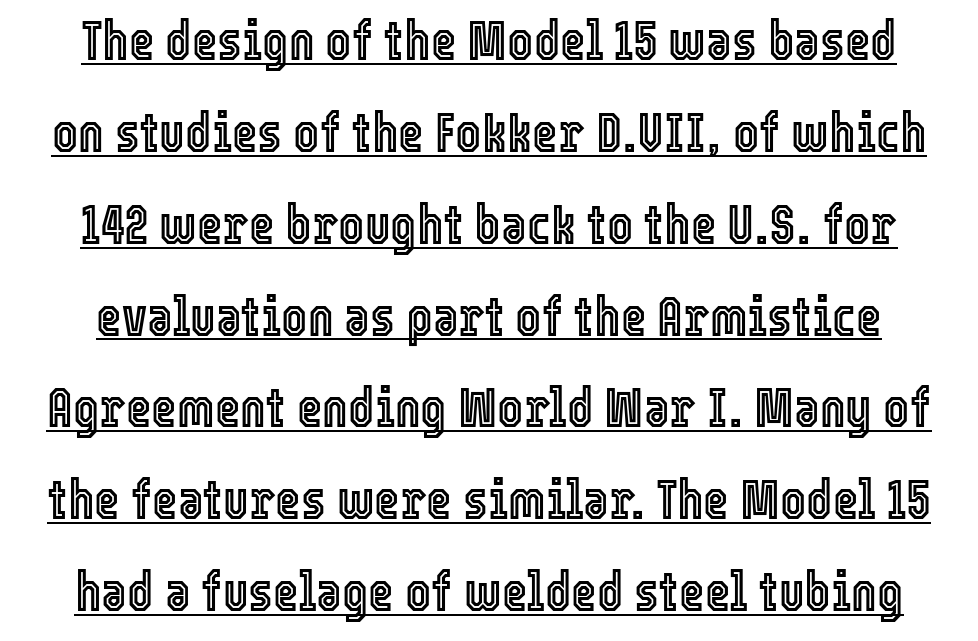
The image shows 55 px condensed type, upright; set normal line spacing (1.67x), normal letter spacing, underlined; a medium x-height.
